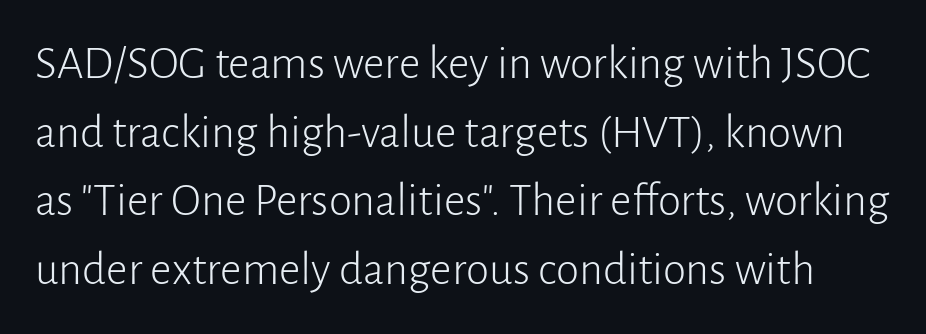
Spacing verdict: proportional, widths tailored to each character. The font is comparable to plain body text, perhaps lighter. Letterform terminals end flat and unadorned throughout the passage. Default kerning and tracking; the words read as compact shapes. The letters stand straight up with perfectly vertical stems.
